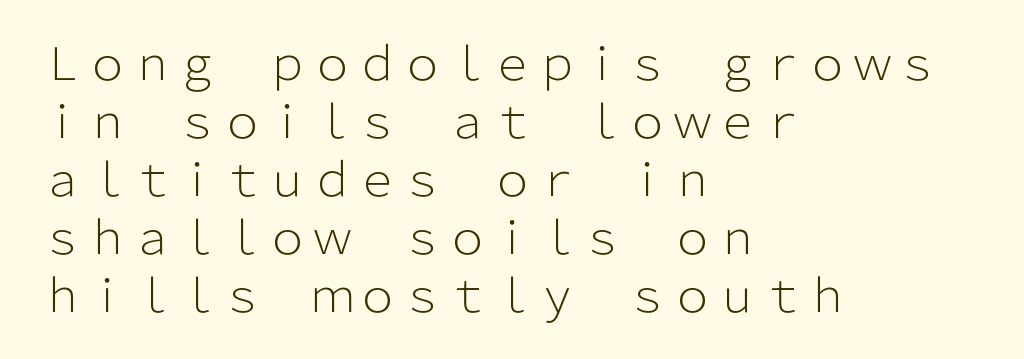
Upright lettering throughout. The face used here is a sans, in the tradition of grotesques and geometrics. A classic flush-left, rag-right setting is used for this passage. Heft: none added — not bold. The foot of each line stays bare and open. Character widths vary here, with narrow letters taking less room than wide ones.
